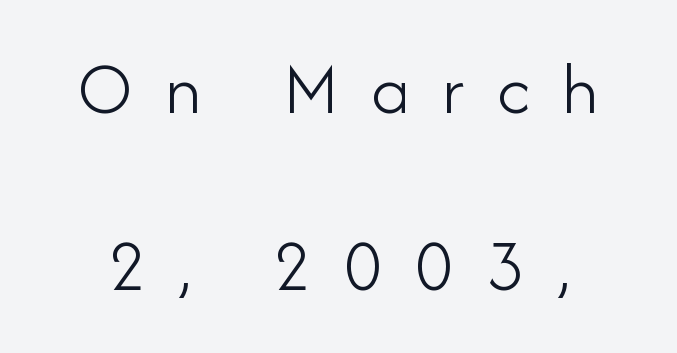
Q: Is the text bold? A: No.
Q: Is the text italic (slanted)? A: No, it is upright.
Q: Is the typeface a serif or a sans-serif typeface? A: Sans-serif.
Q: Is the text underlined? A: No.
Q: Is the spacing between letters normal or unusually wide? A: Unusually wide.
Q: Is the spacing between lines tight, normal or loose? A: Loose.
Q: Width (condensed, normal, or wide)? A: Normal.
Q: Stroke contrast? A: Low.
Q: x-height? A: Small.
Q: Monospaced? A: No.
